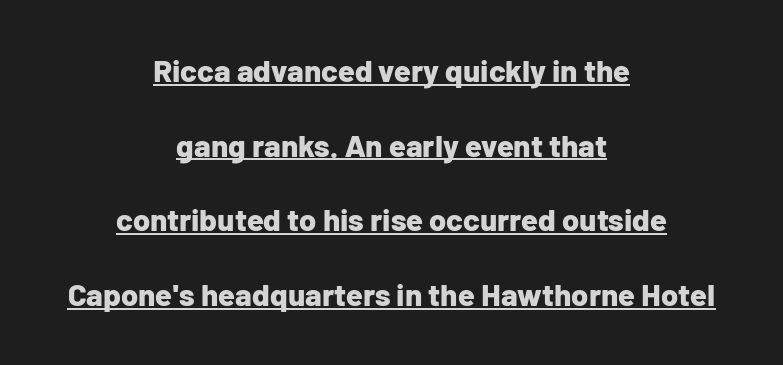
The typography opts for an upright posture over an oblique one. I'd call this a sans setting — the letters go barefoot. Students, observe the line beneath the letters — that is underlining. The type is set solid horizontally, with unmodified tracking. These lines are rendered in a variable-pitch font.
